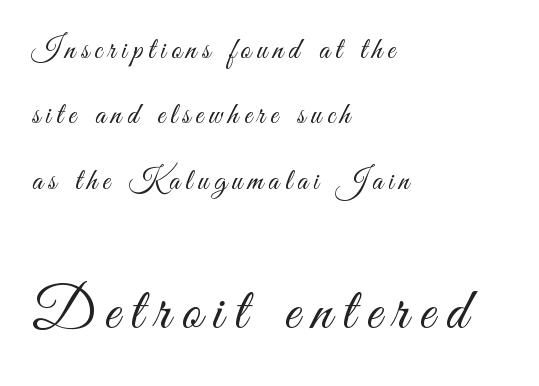
The image shows 60 px light, condensed sans-serif type; set left-aligned, loose line spacing (2.18x), not underlined; the second (bottom) block is 2.0x larger; medium stroke contrast and a small x-height.
